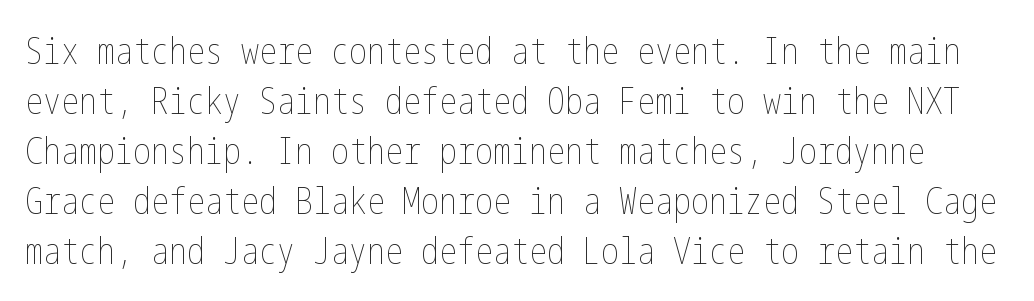
{"italic": "no", "bold": "no", "weight": "thin", "width": "condensed", "stroke_contrast": "low", "x_height": "medium", "underline": "no", "line_spacing": "normal", "line_spacing_ratio": 1.39, "letter_spacing": "normal", "letter_spacing_em": 0.0, "glyph_px": 36}
